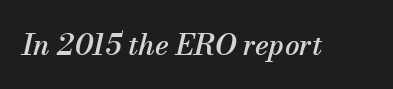
Q: Is the text italic (slanted)? A: Yes, it leans right by about 13 degrees.
Q: Is the typeface a serif or a sans-serif typeface? A: Serif.
Q: Is the text underlined? A: No.
Q: Is the spacing between letters normal or unusually wide? A: Normal.
Q: Width (condensed, normal, or wide)? A: Normal.
Q: Stroke contrast? A: Medium.
Q: x-height? A: Small.
Q: Monospaced? A: No.
